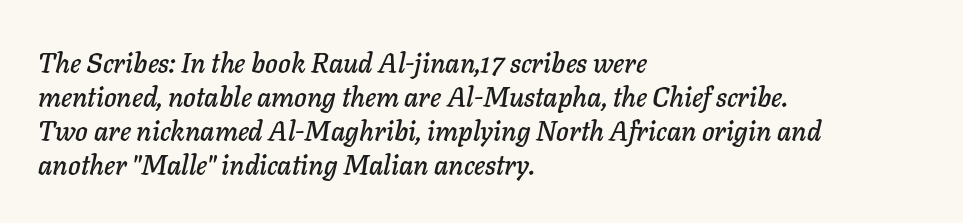
The image shows 27 px text type, italic (leaning right); set left-aligned, normal line spacing (1.26x), normal letter spacing, not underlined.
